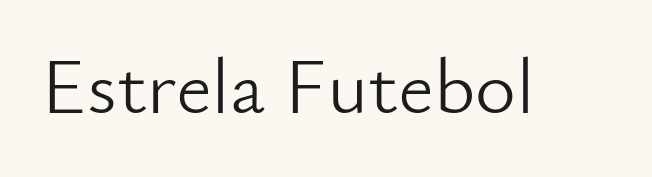
Q: Is the text bold? A: No.
Q: Is the text italic (slanted)? A: No, it is upright.
Q: Is the typeface a serif or a sans-serif typeface? A: Sans-serif.
Q: Is the text underlined? A: No.
Q: Is the spacing between letters normal or unusually wide? A: Normal.
Q: Width (condensed, normal, or wide)? A: Normal.
Q: Stroke contrast? A: Low.
Q: x-height? A: Small.
Q: Monospaced? A: No.
